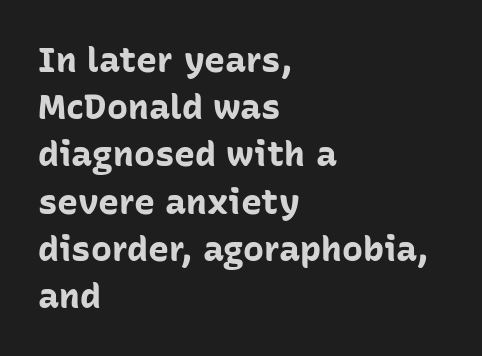
{"serif": "no", "italic": "no", "bold": "yes", "weight": "bold", "width": "normal", "stroke_contrast": "low", "x_height": "medium", "monospaced": "no", "underline": "no", "align": "left", "line_spacing": "normal", "line_spacing_ratio": 1.35, "letter_spacing": "normal", "letter_spacing_em": 0.0, "glyph_px": 35}
